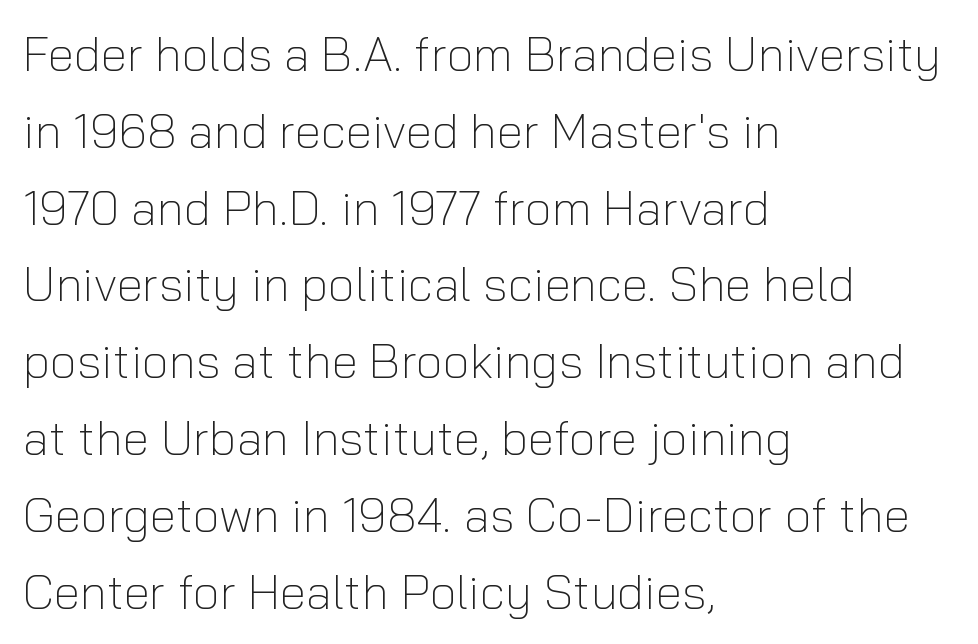
The image shows 48 px light sans-serif type, upright; set left-aligned, normal line spacing (1.6x), normal letter spacing, not underlined; low stroke contrast and a medium x-height.
